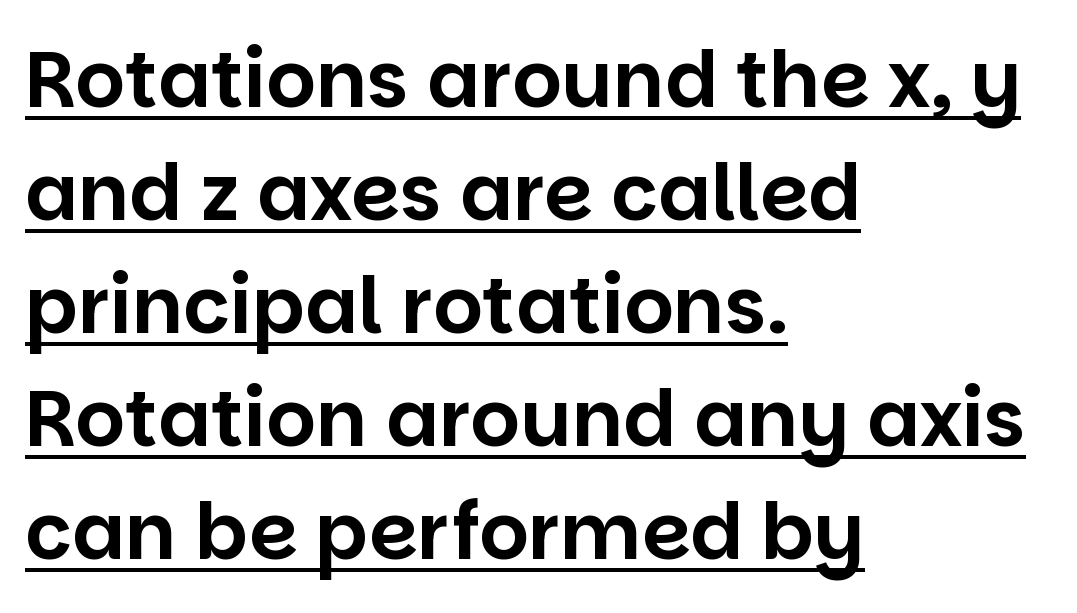
The image shows 78 px sans-serif type, upright; set left-aligned, normal line spacing (1.45x), normal letter spacing, underlined; low stroke contrast and a large x-height.
